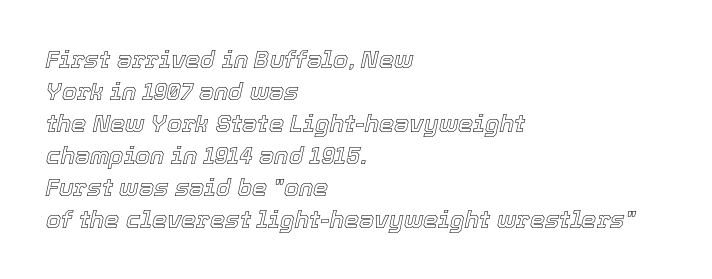
{"italic": "yes", "lean": "right", "slant_degrees": 12, "underline": "no", "align": "left", "line_spacing": "normal", "line_spacing_ratio": 1.33, "letter_spacing": "normal", "letter_spacing_em": 0.0, "glyph_px": 24}
